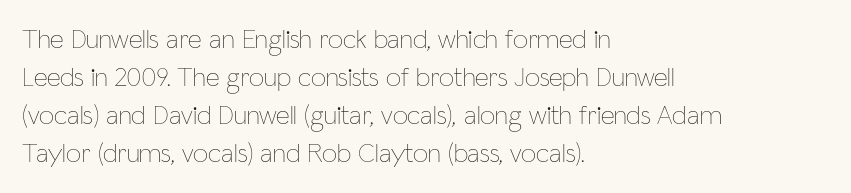
Q: Is the text bold? A: No.
Q: Is the text italic (slanted)? A: No, it is upright.
Q: Is the text underlined? A: No.
Q: How is the paragraph aligned? A: Left-aligned.
Q: Is the spacing between letters normal or unusually wide? A: Normal.
Q: Is the spacing between lines tight, normal or loose? A: Normal.
